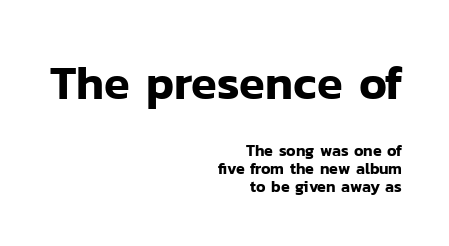
{"serif": "no", "italic": "no", "width": "normal", "stroke_contrast": "low", "x_height": "medium", "monospaced": "no", "underline": "no", "align": "right", "line_spacing": "tight", "line_spacing_ratio": 1.13, "letter_spacing": "normal", "letter_spacing_em": 0.0, "larger_block": "first", "size_ratio": 2.94, "glyph_px": 47}
